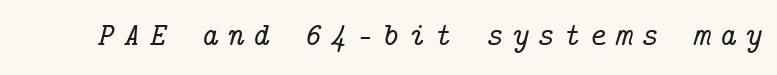
Characters follow at a spacing far wider than the type designer built in. Unlike a clean sans, this face finishes its strokes with serifs. The glyphs are unaccompanied by any horizontal stroke below them. In terms of posture, this sample is oblique.
